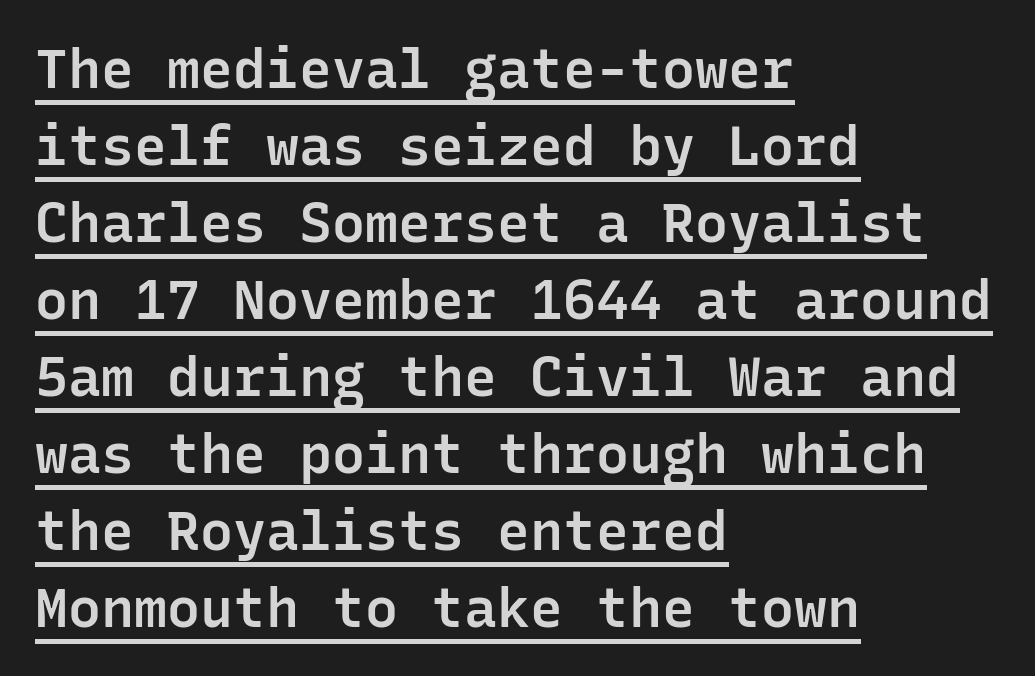
The image shows 55 px semibold sans-serif type, upright, monospaced; set left-aligned, normal line spacing (1.4x), normal letter spacing, underlined; low stroke contrast and a medium x-height.
